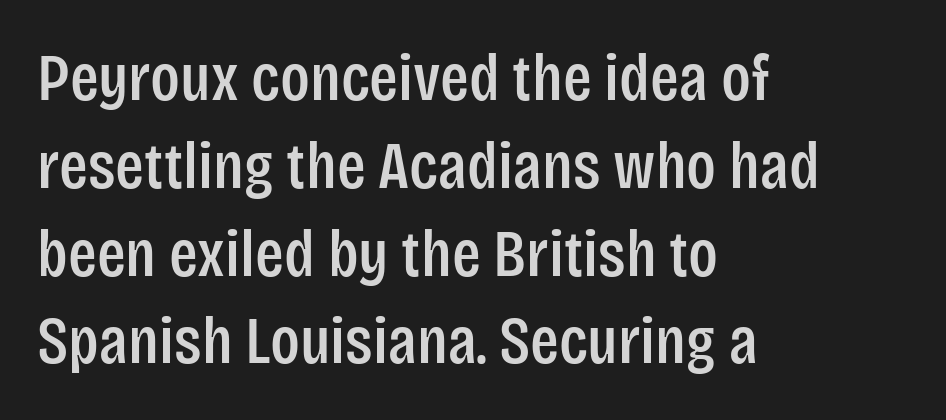
Q: Is the text italic (slanted)? A: No, it is upright.
Q: Is the typeface a serif or a sans-serif typeface? A: Sans-serif.
Q: Is the text underlined? A: No.
Q: How is the paragraph aligned? A: Left-aligned.
Q: Is the spacing between letters normal or unusually wide? A: Normal.
Q: Is the spacing between lines tight, normal or loose? A: Normal.
Q: Width (condensed, normal, or wide)? A: Condensed.
Q: Stroke contrast? A: Low.
Q: x-height? A: Large.
Q: Monospaced? A: No.
